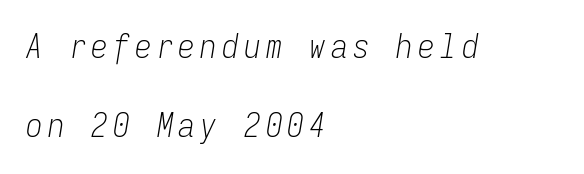
The image shows 33 px light, condensed type, italic (leaning right), monospaced; set left-aligned, loose line spacing (2.4x), not underlined; low stroke contrast and a medium x-height.
